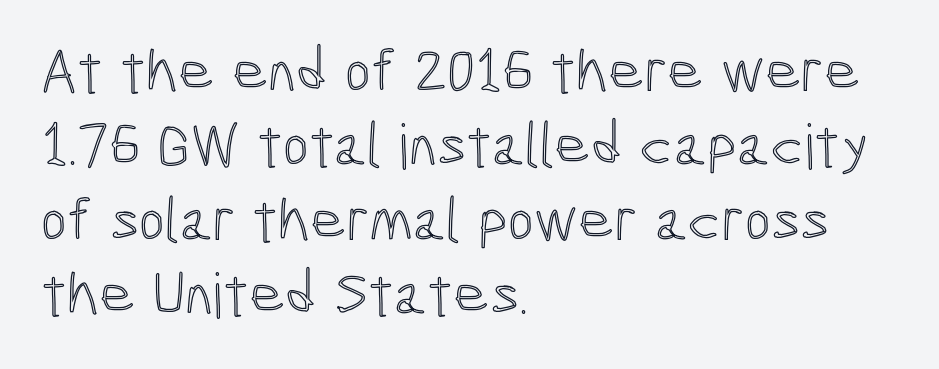
Q: Is the text italic (slanted)? A: No, it is upright.
Q: Is the text underlined? A: No.
Q: How is the paragraph aligned? A: Left-aligned.
Q: Is the spacing between letters normal or unusually wide? A: Normal.
Q: Width (condensed, normal, or wide)? A: Condensed.
Q: x-height? A: Medium.
Q: Monospaced? A: No.
